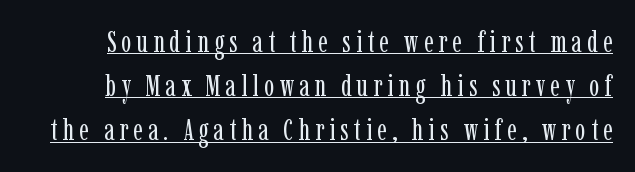
The image shows 30 px regular-weight, condensed serif type, upright; set normal line spacing (1.47x), underlined; low stroke contrast and a medium x-height.
